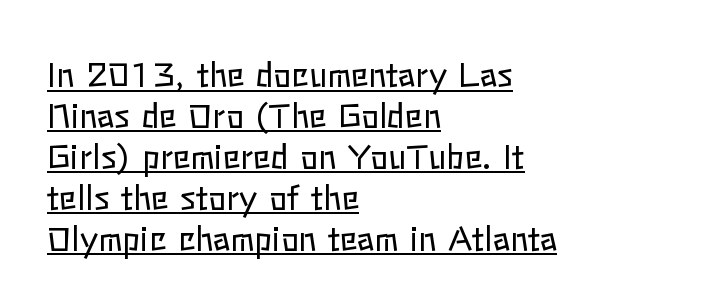
Q: Is the text bold? A: No.
Q: Is the text italic (slanted)? A: No, it is upright.
Q: Is the text underlined? A: Yes.
Q: How is the paragraph aligned? A: Left-aligned.
Q: Is the spacing between letters normal or unusually wide? A: Normal.
Q: Width (condensed, normal, or wide)? A: Normal.
Q: Stroke contrast? A: Low.
Q: x-height? A: Medium.
Q: Monospaced? A: No.
